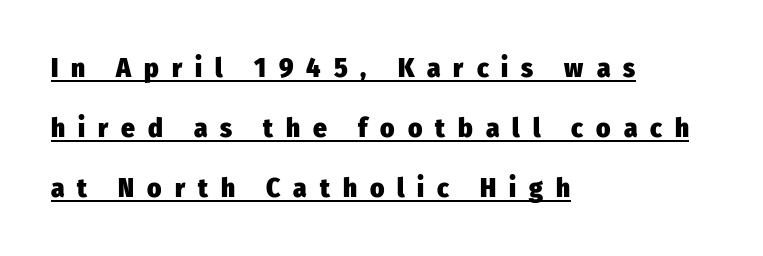
Q: Is the text bold? A: Yes.
Q: Is the text italic (slanted)? A: No, it is upright.
Q: Is the text underlined? A: Yes.
Q: How is the paragraph aligned? A: Left-aligned.
Q: Is the spacing between letters normal or unusually wide? A: Unusually wide.
Q: Is the spacing between lines tight, normal or loose? A: Loose.
